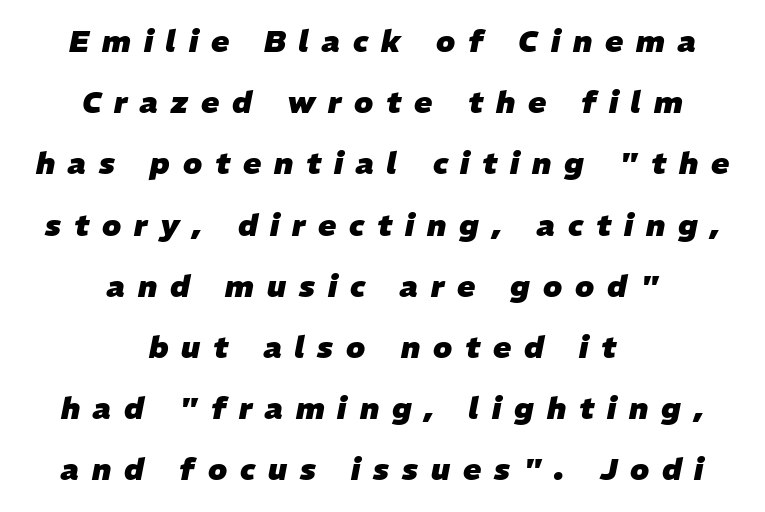
The image shows 30 px heavy type, italic (leaning right); set centered, loose line spacing (2.04x), unusually wide letter spacing (+0.43 em), not underlined; low stroke contrast and a medium x-height.
